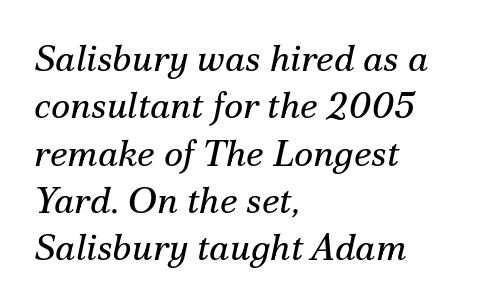
The lines are quadded left. Letters have the restrained weight of plain body copy at most. These lines are rendered in a variable-pitch font. Words appear dense and cohesive because spacing is normal. A typesetter would call this leading conventional body-copy spacing.
